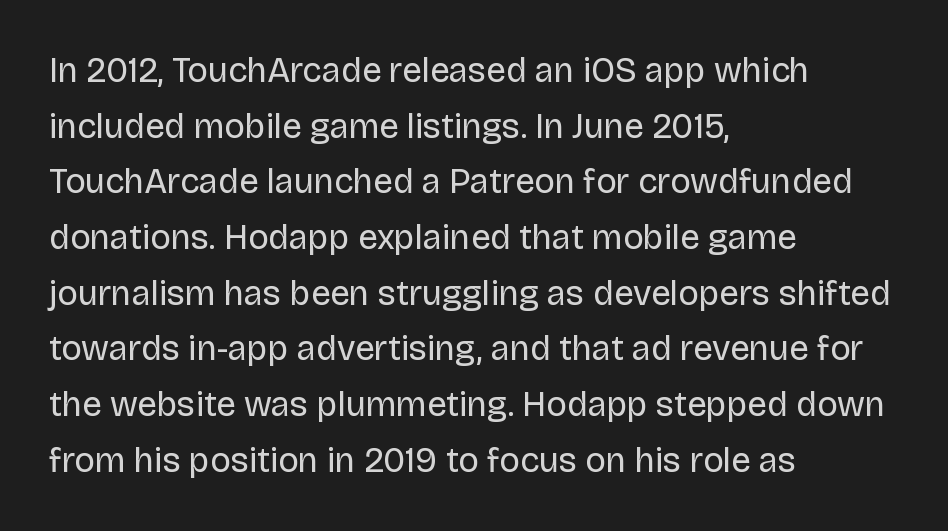
Q: Is the text bold? A: No.
Q: Is the text italic (slanted)? A: No, it is upright.
Q: Is the typeface a serif or a sans-serif typeface? A: Sans-serif.
Q: Is the text underlined? A: No.
Q: How is the paragraph aligned? A: Left-aligned.
Q: Is the spacing between letters normal or unusually wide? A: Normal.
Q: Is the spacing between lines tight, normal or loose? A: Normal.
Q: Width (condensed, normal, or wide)? A: Normal.
Q: Stroke contrast? A: Low.
Q: x-height? A: Large.
Q: Monospaced? A: No.
